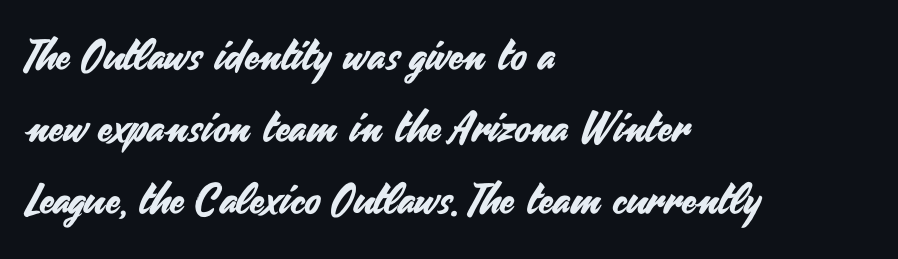
The image shows 42 px sans-serif type; set left-aligned, line spacing 1.71x, normal letter spacing, not underlined; medium stroke contrast and a small x-height.
